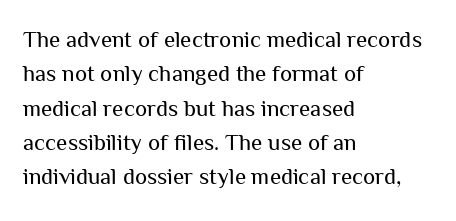
Q: Is the text bold? A: No.
Q: Is the text italic (slanted)? A: No, it is upright.
Q: Is the text underlined? A: No.
Q: How is the paragraph aligned? A: Left-aligned.
Q: Is the spacing between letters normal or unusually wide? A: Normal.
Q: Is the spacing between lines tight, normal or loose? A: Normal.
